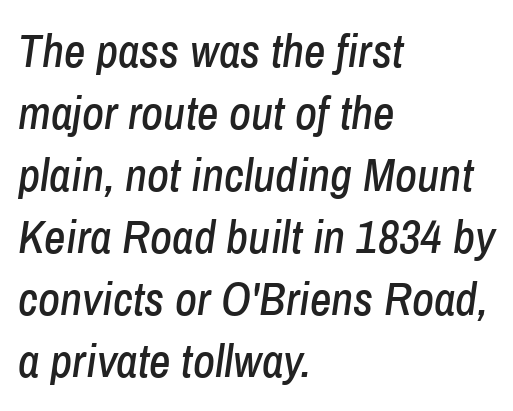
{"italic": "yes", "lean": "right", "slant_degrees": 8, "width": "condensed", "stroke_contrast": "low", "x_height": "medium", "monospaced": "no", "underline": "no", "align": "left", "line_spacing": "normal", "line_spacing_ratio": 1.32, "letter_spacing": "normal", "letter_spacing_em": 0.0, "glyph_px": 47}
